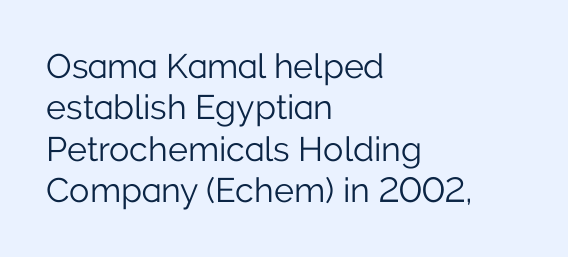
Q: Is the text bold? A: No.
Q: Is the text italic (slanted)? A: No, it is upright.
Q: Is the typeface a serif or a sans-serif typeface? A: Sans-serif.
Q: Is the text underlined? A: No.
Q: How is the paragraph aligned? A: Left-aligned.
Q: Is the spacing between letters normal or unusually wide? A: Normal.
Q: Width (condensed, normal, or wide)? A: Normal.
Q: Stroke contrast? A: Low.
Q: x-height? A: Medium.
Q: Monospaced? A: No.
